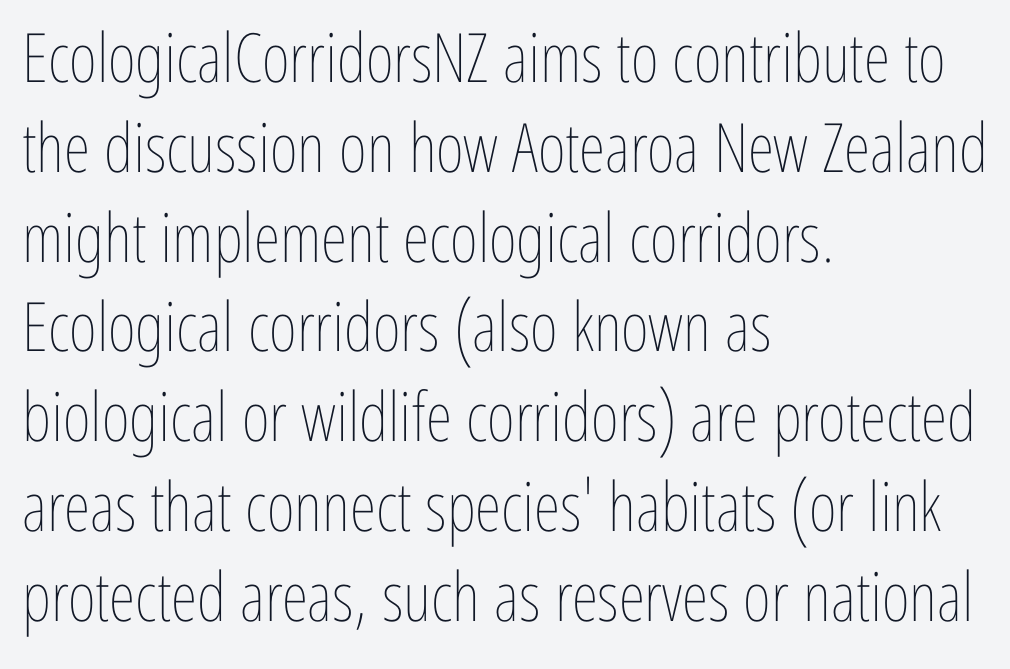
Regarding leading, the lines here are spaced in the standard way. Think standard paragraph weight, or any step lighter than that. Which margin do the lines hug? The left one — the right edge is uneven. Does extra space separate the letters? No, they use regular spacing. Spacing verdict: proportional, widths tailored to each character. The zone under the glyphs is completely vacant.
